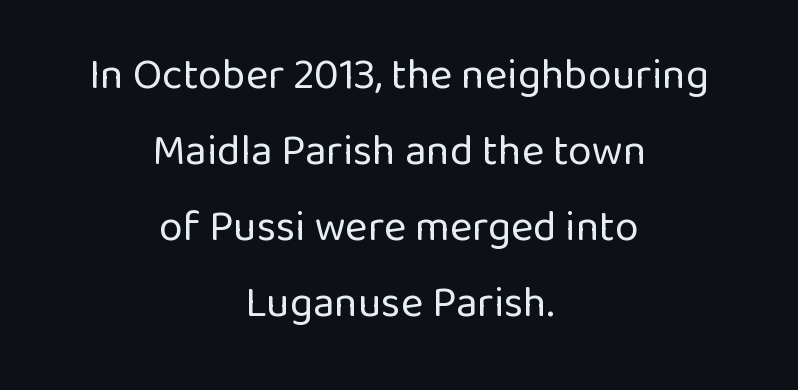
The image shows 43 px regular-weight sans-serif type, upright; set centered, line spacing 1.77x, normal letter spacing, not underlined; low stroke contrast and a medium x-height.
